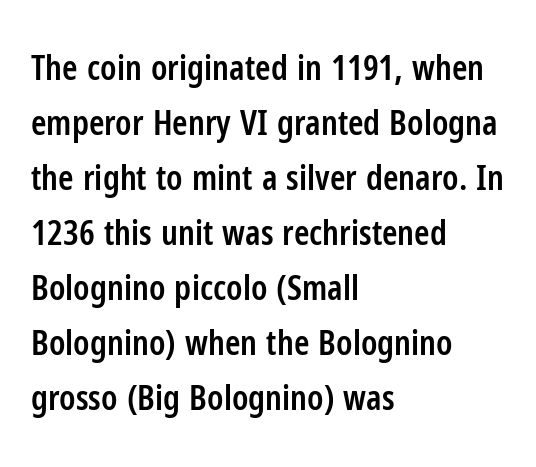
The image shows 35 px semibold, condensed sans-serif type, upright; set left-aligned, normal line spacing (1.57x), normal letter spacing, not underlined; low stroke contrast and a medium x-height.
